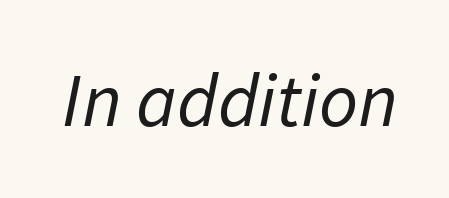
{"serif": "no", "bold": "no", "weight": "regular", "width": "normal", "stroke_contrast": "low", "x_height": "medium", "monospaced": "no", "underline": "no", "letter_spacing": "normal", "letter_spacing_em": 0.0, "glyph_px": 76}
